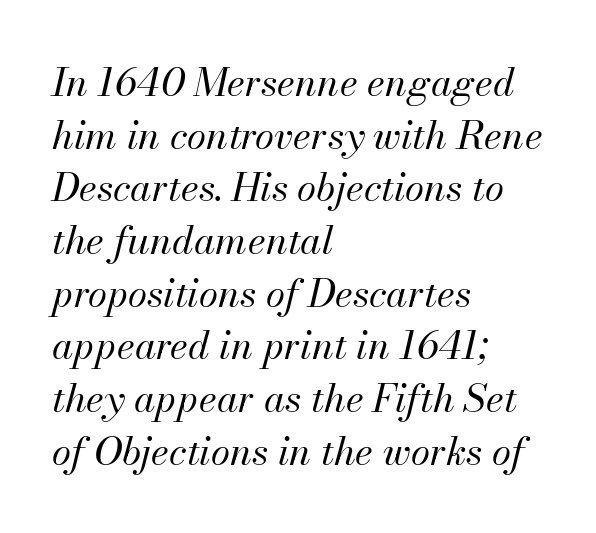
Q: Is the text bold? A: No.
Q: Is the text italic (slanted)? A: Yes, it leans right by about 13 degrees.
Q: Is the text underlined? A: No.
Q: How is the paragraph aligned? A: Left-aligned.
Q: Is the spacing between letters normal or unusually wide? A: Normal.
Q: Is the spacing between lines tight, normal or loose? A: Normal.
Q: Width (condensed, normal, or wide)? A: Normal.
Q: Stroke contrast? A: Medium.
Q: x-height? A: Small.
Q: Monospaced? A: No.
